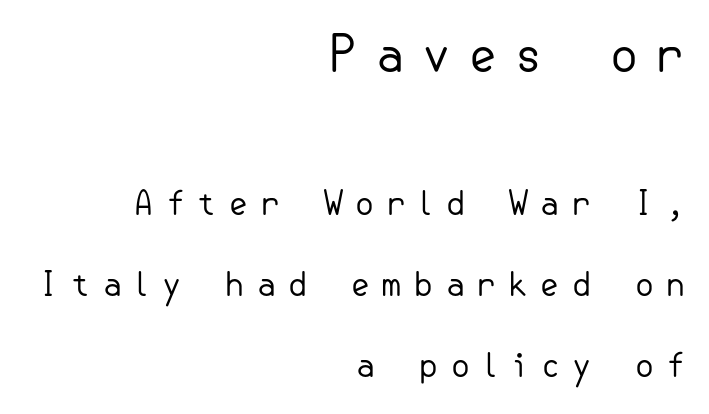
Q: Is the text bold? A: No.
Q: Is the text italic (slanted)? A: No, it is upright.
Q: Is the typeface a serif or a sans-serif typeface? A: Sans-serif.
Q: Is the text underlined? A: No.
Q: How is the paragraph aligned? A: Right-aligned.
Q: Is the spacing between letters normal or unusually wide? A: Unusually wide.
Q: Is the spacing between lines tight, normal or loose? A: Loose.
Q: Which block of text is set in a larger size, the first (top) or the second (bottom)? A: The first (top) one.
Q: Width (condensed, normal, or wide)? A: Normal.
Q: Stroke contrast? A: Low.
Q: x-height? A: Small.
